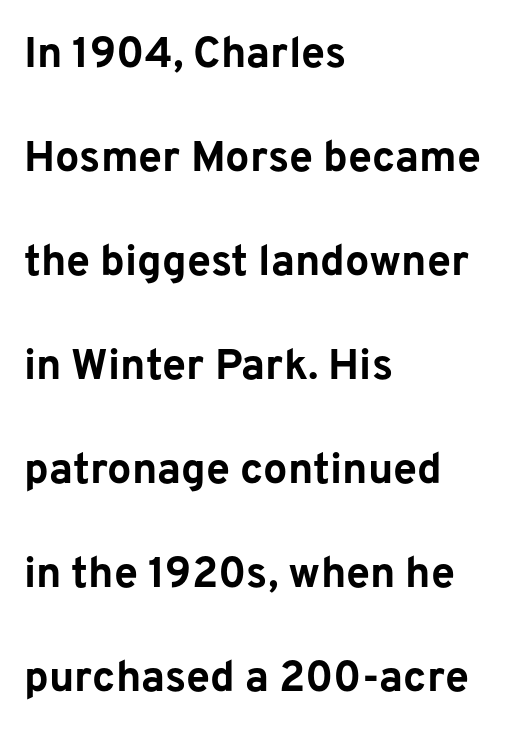
The image shows 43 px bold sans-serif type, upright; set left-aligned, loose line spacing (2.42x), normal letter spacing, not underlined; low stroke contrast and a medium x-height.
